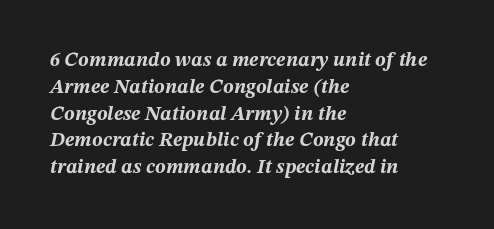
The tracking reads as untouched default to a designer's eye. It's the slanting kind of type. The leading is moderate, giving the passage an even texture. Anything drawn beneath the words? Only blank space.
